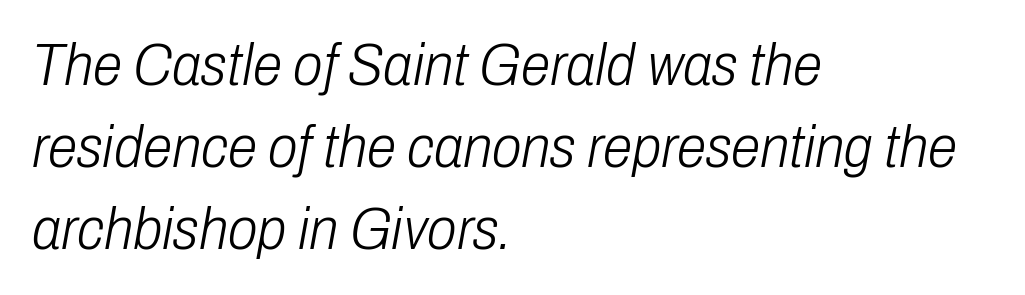
{"italic": "yes", "lean": "right", "slant_degrees": 10, "bold": "no", "weight": "light", "width": "condensed", "stroke_contrast": "low", "x_height": "medium", "monospaced": "no", "underline": "no", "align": "left", "line_spacing": "normal", "line_spacing_ratio": 1.37, "letter_spacing": "normal", "letter_spacing_em": 0.0, "glyph_px": 60}
